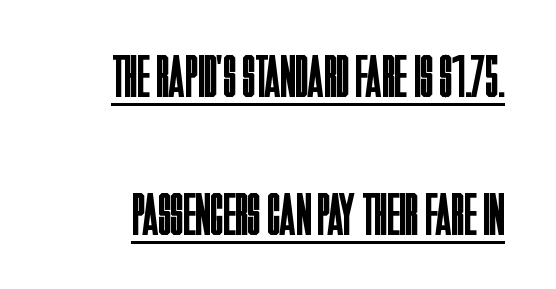
The image shows 60 px regular-weight, condensed sans-serif type, upright; set loose line spacing (2.3x), normal letter spacing, underlined; low stroke contrast and a large x-height.
